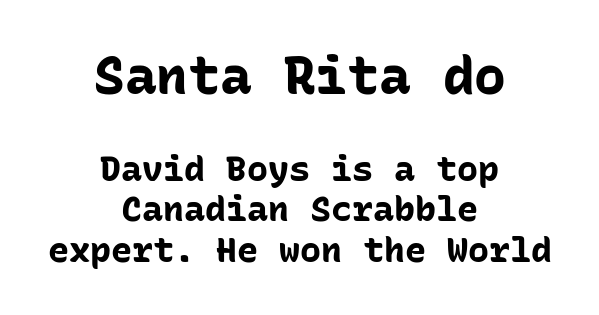
The image shows 53 px bold sans-serif type, upright, monospaced; set centered, line spacing 1.16x, normal letter spacing, not underlined; the first (top) block is 1.51x larger; low stroke contrast and a medium x-height.
